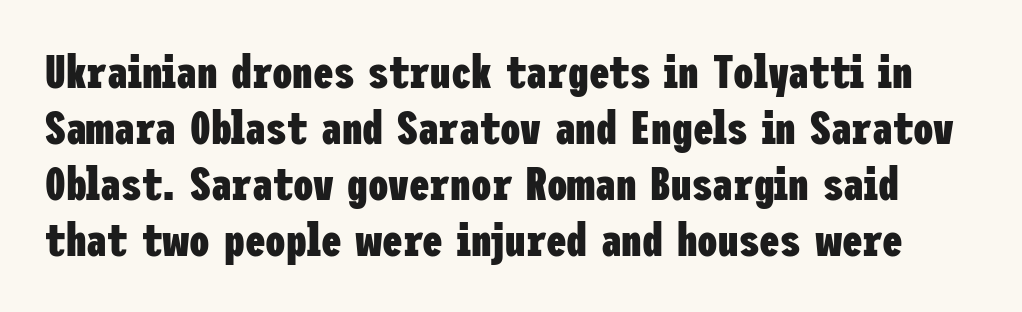
Descenders are the only things crossing below the line. The type sits square on the baseline with zero lean. Chunky letters — that's bold for sure. Caption: standard tracking, unaltered.
